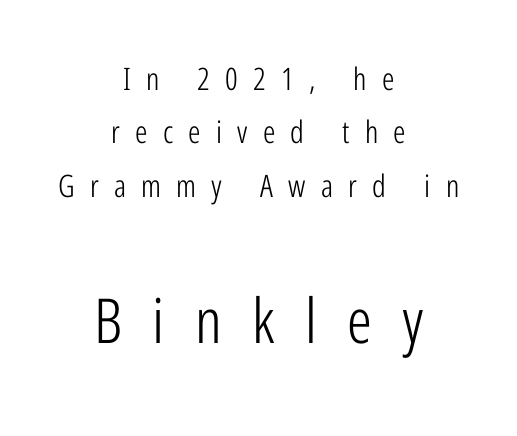
The image shows 62 px light, condensed sans-serif type, upright; set centered, line spacing 1.72x, unusually wide letter spacing (+0.49 em), not underlined; the second (bottom) block is 2.0x larger; low stroke contrast and a medium x-height.
